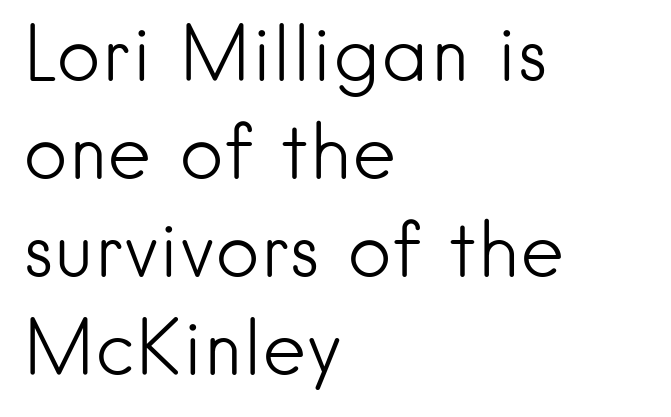
The image shows 76 px light sans-serif type, upright; set left-aligned, normal line spacing (1.29x), normal letter spacing, not underlined; low stroke contrast and a small x-height.
